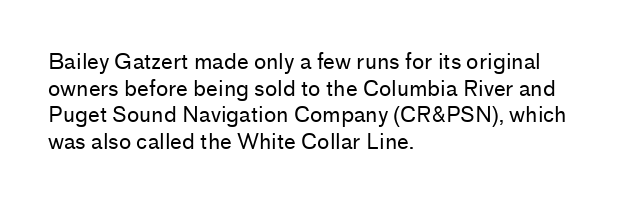
{"italic": "no", "bold": "no", "underline": "no", "align": "left", "line_spacing": "normal", "line_spacing_ratio": 1.27, "letter_spacing": "normal", "letter_spacing_em": 0.0, "glyph_px": 21}
